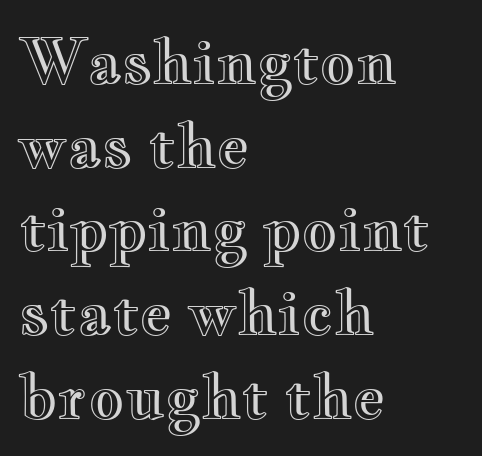
The image shows 62 px wide type, upright; set left-aligned, normal line spacing (1.35x), normal letter spacing, not underlined; a small x-height.
